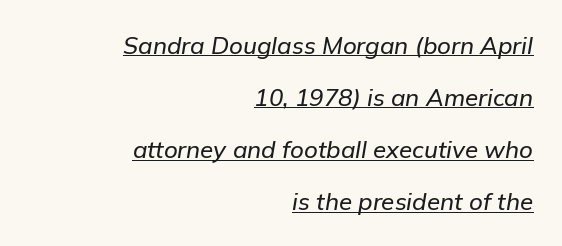
{"italic": "yes", "lean": "right", "slant_degrees": 9, "underline": "yes", "align": "right", "line_spacing": "loose", "line_spacing_ratio": 2.17, "letter_spacing": "normal", "letter_spacing_em": 0.0, "glyph_px": 24}
